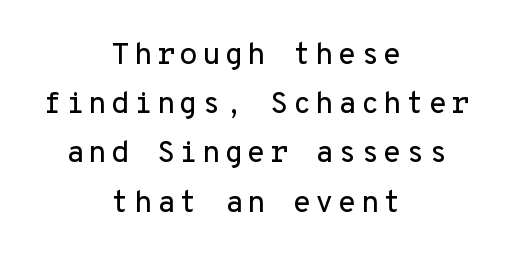
{"serif": "no", "italic": "no", "width": "normal", "stroke_contrast": "low", "x_height": "medium", "monospaced": "yes", "underline": "no", "align": "center", "line_spacing": "normal", "line_spacing_ratio": 1.64, "glyph_px": 30}
